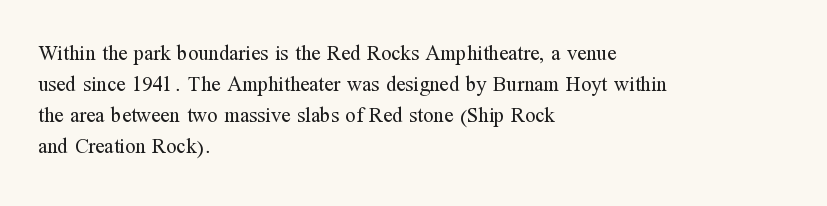
Q: Is the text bold? A: No.
Q: Is the text italic (slanted)? A: No, it is upright.
Q: Is the text underlined? A: No.
Q: How is the paragraph aligned? A: Left-aligned.
Q: Is the spacing between letters normal or unusually wide? A: Normal.
Q: Is the spacing between lines tight, normal or loose? A: Normal.
